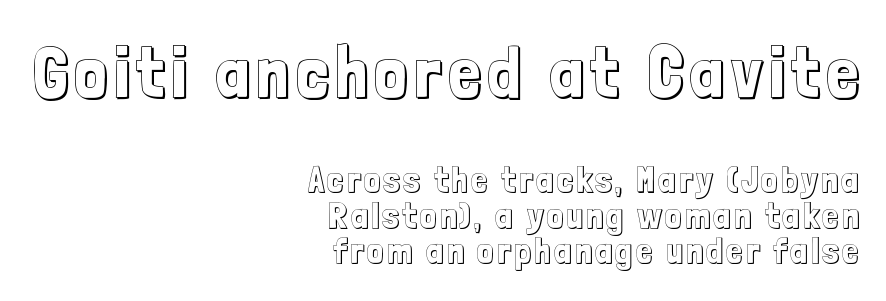
The text block is weighted toward the right margin, trailing off unevenly leftward. Quick note: interline space is minimal. Compare the two chunks: the upper has the greater cap height. The lettering holds an erect, upright posture throughout.
